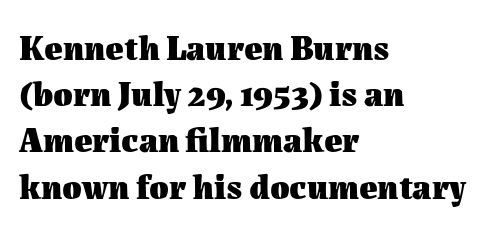
{"italic": "no", "bold": "yes", "weight": "heavy", "width": "normal", "stroke_contrast": "medium", "x_height": "medium", "monospaced": "no", "underline": "no", "align": "left", "line_spacing": "normal", "line_spacing_ratio": 1.32, "letter_spacing": "normal", "letter_spacing_em": 0.0, "glyph_px": 35}
